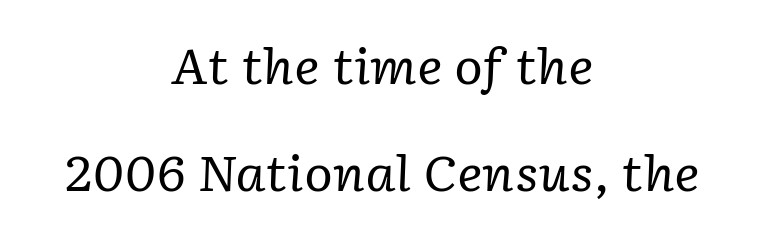
Q: Is the text bold? A: No.
Q: Is the text italic (slanted)? A: Yes, it leans right by about 2 degrees.
Q: Is the typeface a serif or a sans-serif typeface? A: Serif.
Q: Is the text underlined? A: No.
Q: How is the paragraph aligned? A: Centered.
Q: Is the spacing between letters normal or unusually wide? A: Normal.
Q: Is the spacing between lines tight, normal or loose? A: Loose.
Q: Width (condensed, normal, or wide)? A: Normal.
Q: Stroke contrast? A: Low.
Q: x-height? A: Medium.
Q: Monospaced? A: No.
